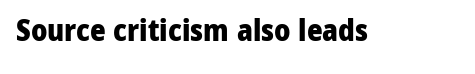
The image shows 30 px heavy sans-serif type, upright; set normal letter spacing, not underlined; low stroke contrast and a medium x-height.
